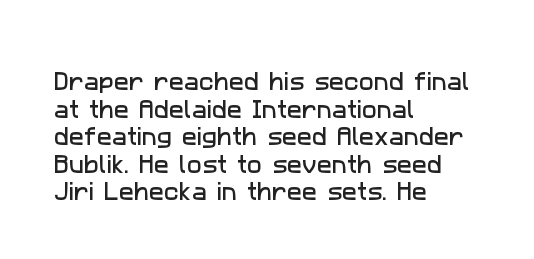
{"underline": "no", "align": "left", "line_spacing": "normal", "line_spacing_ratio": 1.38, "letter_spacing": "normal", "letter_spacing_em": 0.0, "glyph_px": 20}
